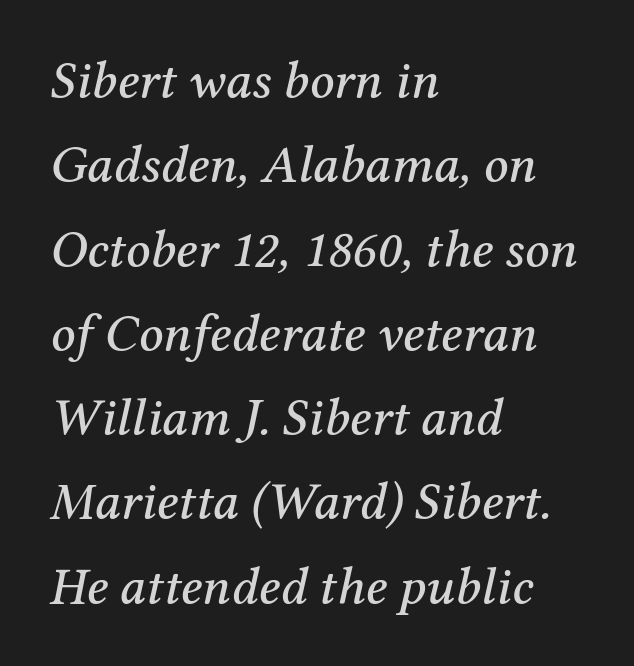
{"serif": "yes", "italic": "yes", "lean": "right", "slant_degrees": 12, "width": "normal", "stroke_contrast": "medium", "x_height": "medium", "monospaced": "no", "underline": "no", "align": "left", "line_spacing": "normal", "line_spacing_ratio": 1.59, "letter_spacing": "normal", "letter_spacing_em": 0.0, "glyph_px": 53}
